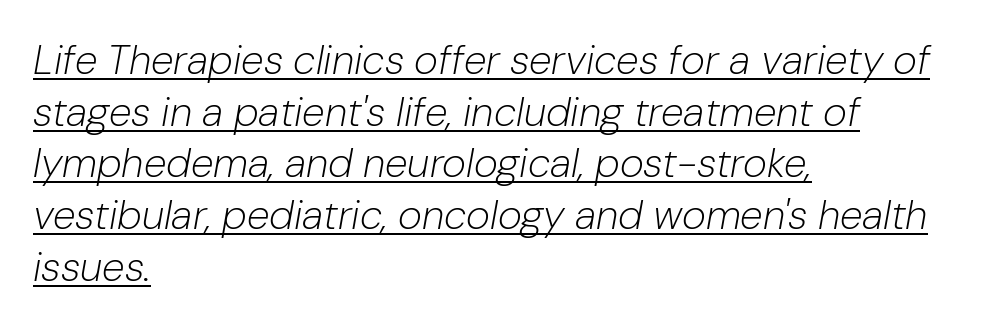
{"italic": "yes", "lean": "right", "slant_degrees": 10, "bold": "no", "weight": "light", "width": "normal", "stroke_contrast": "low", "x_height": "medium", "monospaced": "no", "underline": "yes", "align": "left", "line_spacing": "normal", "line_spacing_ratio": 1.26, "letter_spacing": "normal", "letter_spacing_em": 0.0, "glyph_px": 41}
